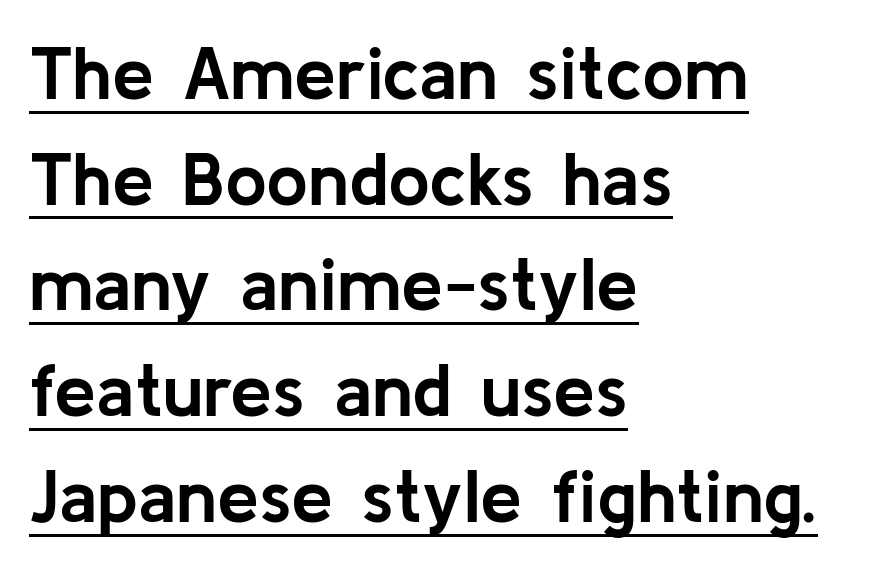
These lines were composed using upright roman letters. The rendering uses natural spacing where letterforms have individual widths. Serif or sans? Sans — the stroke terminals are bare. Whoever set this chose a conventional vertical rhythm. This sample uses plain, unmodified letter spacing. Underline: present.
